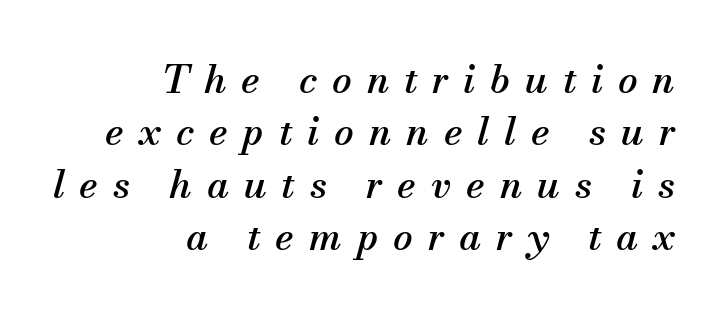
{"serif": "yes", "italic": "yes", "lean": "right", "slant_degrees": 13, "width": "normal", "stroke_contrast": "medium", "x_height": "small", "monospaced": "no", "underline": "no", "align": "right", "line_spacing": "normal", "line_spacing_ratio": 1.34, "letter_spacing": "wide", "letter_spacing_em": 0.38, "glyph_px": 39}
